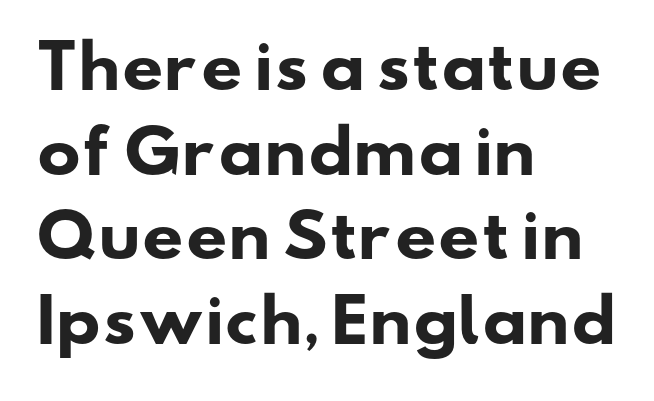
The image shows 58 px heavy, wide sans-serif type; set left-aligned, normal line spacing (1.46x), normal letter spacing, not underlined; low stroke contrast and a small x-height.
